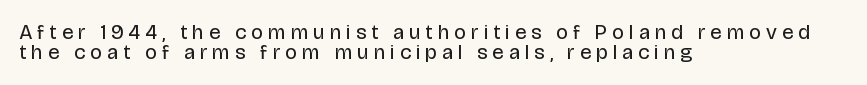
The image shows 21 px text type, upright; set left-aligned, tight line spacing (0.97x), unusually wide letter spacing (+0.24 em), not underlined.
